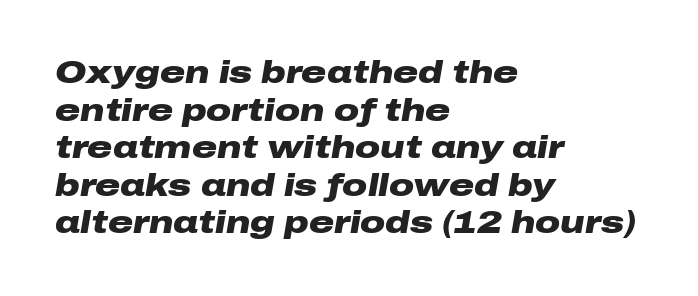
Slant detected: the letters are inclined. Each glyph is drawn with heavy, bold strokes. A bare baseline throughout the passage. Compared with typical body copy, the letter spacing here is the same. The paragraph shown leans on its left margin. A typesetter would call this proportional, since set widths differ per character.
